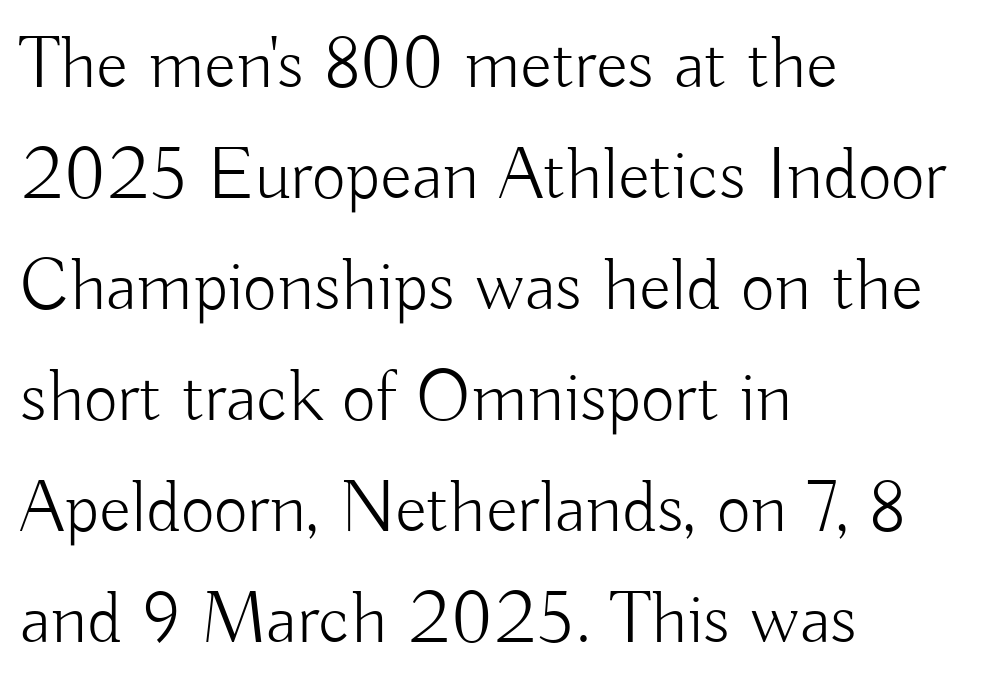
Q: Is the text bold? A: No.
Q: Is the text italic (slanted)? A: No, it is upright.
Q: Is the typeface a serif or a sans-serif typeface? A: Sans-serif.
Q: Is the text underlined? A: No.
Q: How is the paragraph aligned? A: Left-aligned.
Q: Is the spacing between letters normal or unusually wide? A: Normal.
Q: Is the spacing between lines tight, normal or loose? A: Normal.
Q: Width (condensed, normal, or wide)? A: Normal.
Q: Stroke contrast? A: Low.
Q: x-height? A: Small.
Q: Monospaced? A: No.
